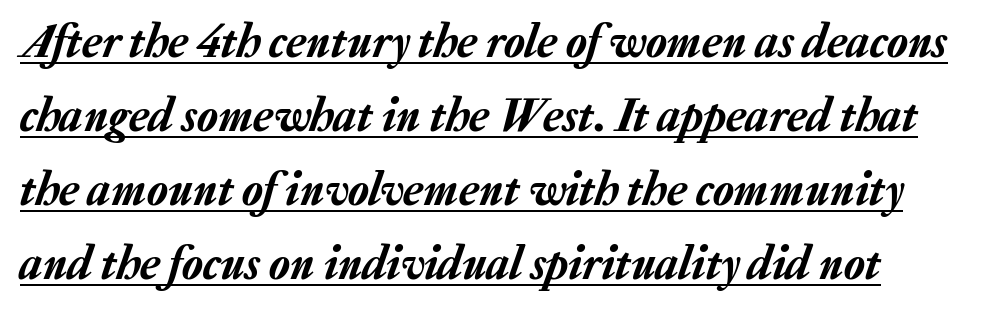
Slanted lettering throughout. Spacing between characters is what you'd get straight out of the box. Vertical spacing — default. Underlined type. Visually the block forms a straight wall on the left and a jagged coastline on the right.
